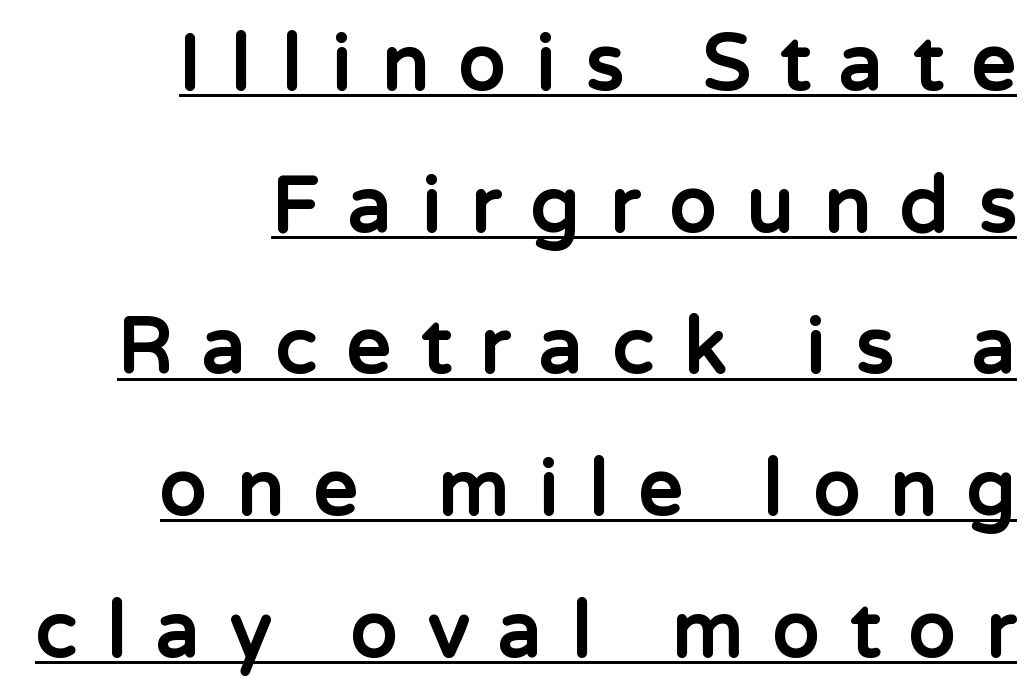
The image shows 77 px bold sans-serif type, upright; set right-aligned, line spacing 1.84x, unusually wide letter spacing (+0.39 em), underlined; low stroke contrast and a medium x-height.
